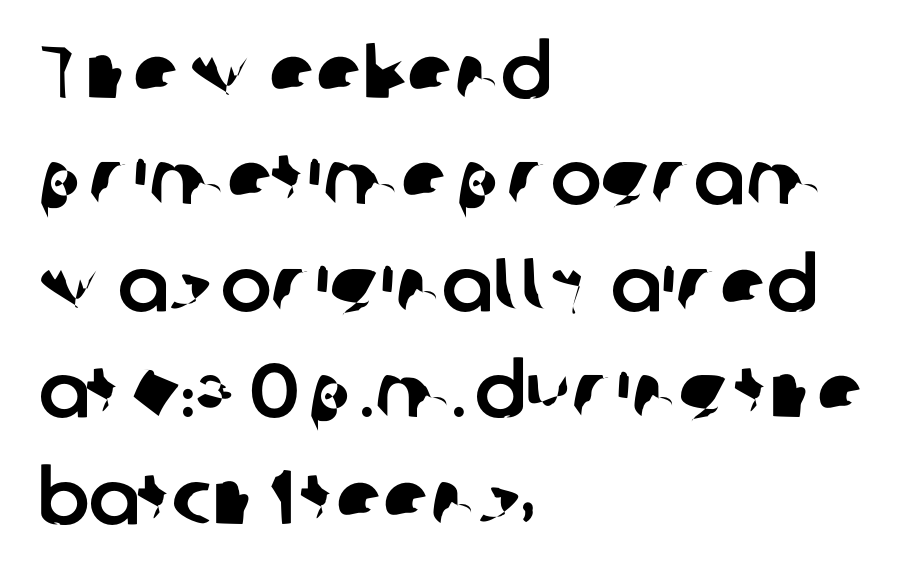
Clear beneath every line of the passage. Looks like regular typesetting: each glyph gets only the width it needs. Visually the block forms a straight wall on the left and a jagged coastline on the right. Does the type have serifs? No, each stem ends abruptly. These lines sit exactly where default settings would place them.
